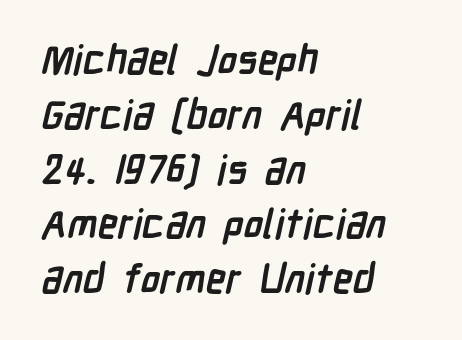
Q: Is the text bold? A: Yes.
Q: Is the typeface a serif or a sans-serif typeface? A: Sans-serif.
Q: Is the text underlined? A: No.
Q: How is the paragraph aligned? A: Left-aligned.
Q: Is the spacing between letters normal or unusually wide? A: Normal.
Q: Is the spacing between lines tight, normal or loose? A: Normal.
Q: Width (condensed, normal, or wide)? A: Condensed.
Q: Stroke contrast? A: Low.
Q: x-height? A: Medium.
Q: Monospaced? A: No.
